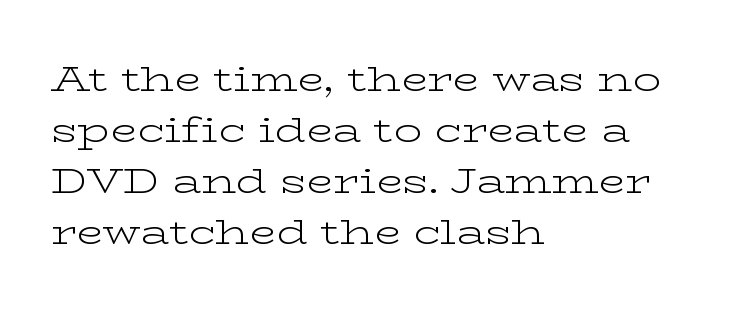
The image shows 35 px light, wide serif type, upright; set left-aligned, normal line spacing (1.46x), normal letter spacing, not underlined; low stroke contrast and a medium x-height.
